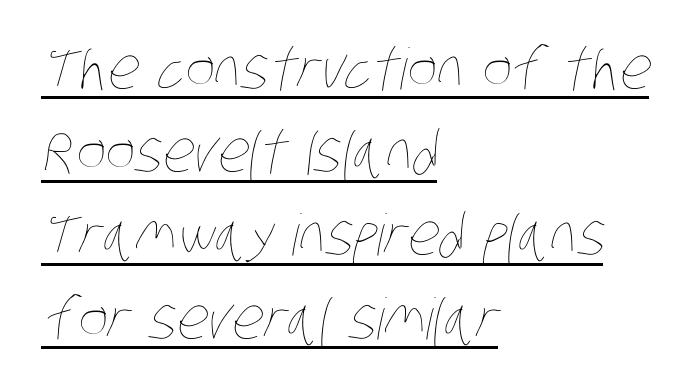
Q: Is the text bold? A: No.
Q: Is the text underlined? A: Yes.
Q: How is the paragraph aligned? A: Left-aligned.
Q: Is the spacing between letters normal or unusually wide? A: Normal.
Q: Is the spacing between lines tight, normal or loose? A: Normal.
Q: Width (condensed, normal, or wide)? A: Condensed.
Q: Stroke contrast? A: Low.
Q: x-height? A: Large.
Q: Monospaced? A: No.
